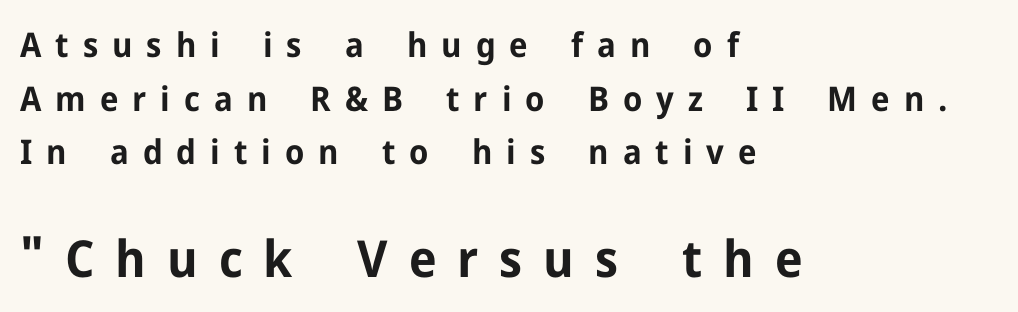
{"serif": "no", "italic": "no", "bold": "yes", "weight": "bold", "width": "normal", "stroke_contrast": "low", "x_height": "medium", "monospaced": "no", "underline": "no", "align": "left", "line_spacing": "normal", "line_spacing_ratio": 1.58, "letter_spacing": "wide", "letter_spacing_em": 0.41, "larger_block": "second", "size_ratio": 1.5, "glyph_px": 51}
